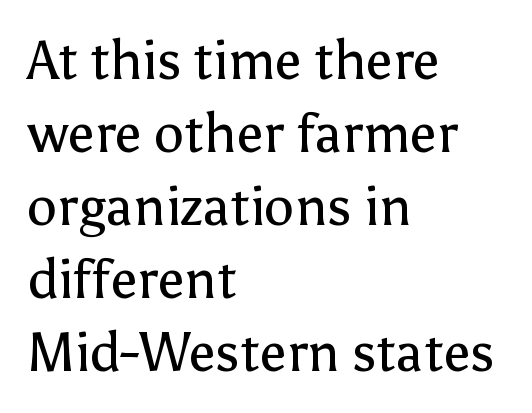
Q: Is the text bold? A: No.
Q: Is the text italic (slanted)? A: No, it is upright.
Q: Is the typeface a serif or a sans-serif typeface? A: Sans-serif.
Q: Is the text underlined? A: No.
Q: How is the paragraph aligned? A: Left-aligned.
Q: Is the spacing between letters normal or unusually wide? A: Normal.
Q: Is the spacing between lines tight, normal or loose? A: Normal.
Q: Width (condensed, normal, or wide)? A: Normal.
Q: Stroke contrast? A: Low.
Q: x-height? A: Medium.
Q: Monospaced? A: No.
